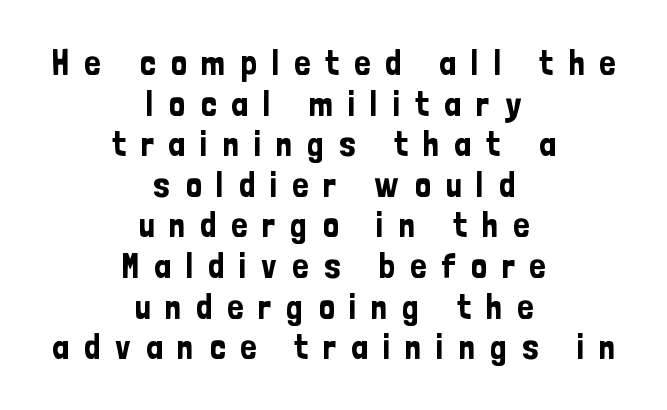
{"serif": "no", "italic": "no", "width": "condensed", "stroke_contrast": "low", "x_height": "medium", "monospaced": "no", "underline": "no", "align": "center", "line_spacing_ratio": 1.16, "letter_spacing": "wide", "letter_spacing_em": 0.43, "glyph_px": 35}
